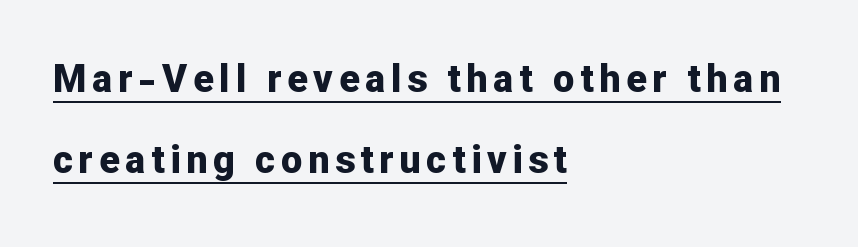
{"serif": "no", "italic": "no", "bold": "yes", "weight": "bold", "width": "normal", "stroke_contrast": "low", "x_height": "medium", "monospaced": "no", "underline": "yes", "align": "left", "line_spacing": "loose", "line_spacing_ratio": 2.12, "glyph_px": 38}
